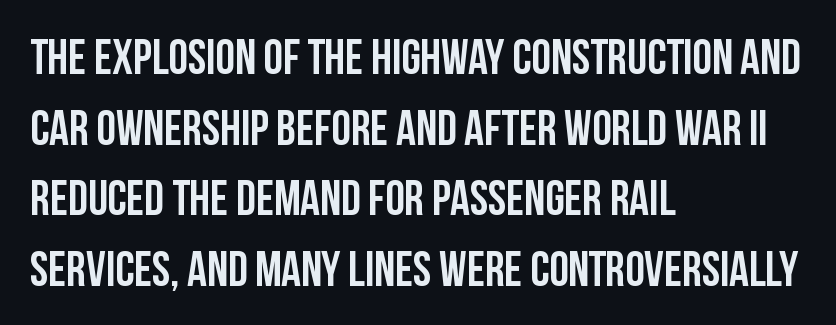
{"serif": "no", "italic": "no", "bold": "yes", "weight": "semibold", "width": "condensed", "stroke_contrast": "low", "x_height": "large", "monospaced": "no", "underline": "no", "align": "left", "line_spacing": "normal", "line_spacing_ratio": 1.44, "letter_spacing": "normal", "letter_spacing_em": 0.0, "glyph_px": 49}
